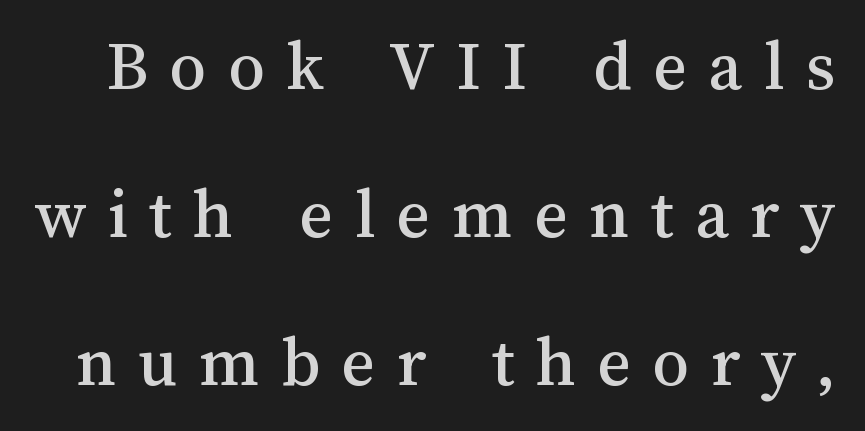
{"italic": "no", "width": "normal", "stroke_contrast": "medium", "x_height": "medium", "monospaced": "no", "underline": "no", "line_spacing": "loose", "line_spacing_ratio": 2.03, "letter_spacing": "wide", "letter_spacing_em": 0.29, "glyph_px": 73}
